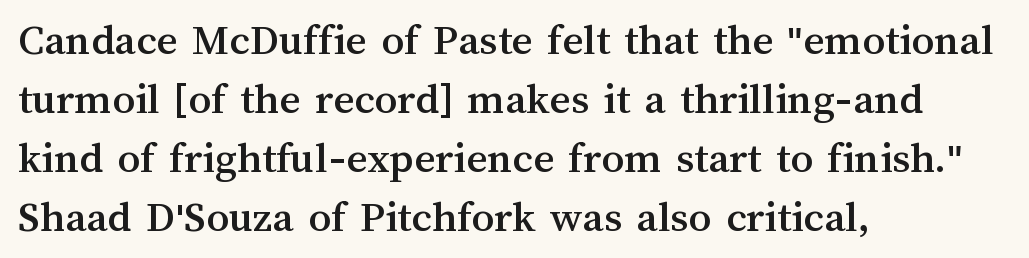
The image shows 45 px text type, upright; set left-aligned, normal line spacing (1.31x), normal letter spacing, not underlined; medium stroke contrast and a medium x-height.
